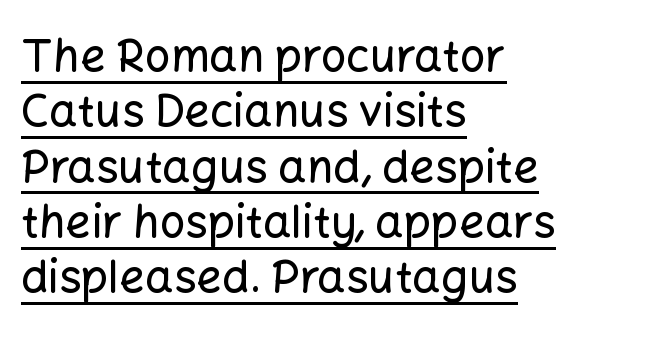
Q: Is the text italic (slanted)? A: No, it is upright.
Q: Is the typeface a serif or a sans-serif typeface? A: Sans-serif.
Q: Is the text underlined? A: Yes.
Q: How is the paragraph aligned? A: Left-aligned.
Q: Is the spacing between letters normal or unusually wide? A: Normal.
Q: Width (condensed, normal, or wide)? A: Normal.
Q: Stroke contrast? A: Low.
Q: x-height? A: Medium.
Q: Monospaced? A: No.
